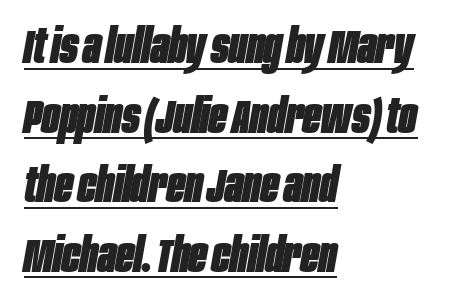
{"italic": "yes", "lean": "right", "slant_degrees": 10, "bold": "yes", "weight": "heavy", "width": "condensed", "stroke_contrast": "low", "x_height": "large", "monospaced": "no", "underline": "yes", "align": "left", "line_spacing": "normal", "line_spacing_ratio": 1.45, "letter_spacing": "normal", "letter_spacing_em": 0.0, "glyph_px": 48}
